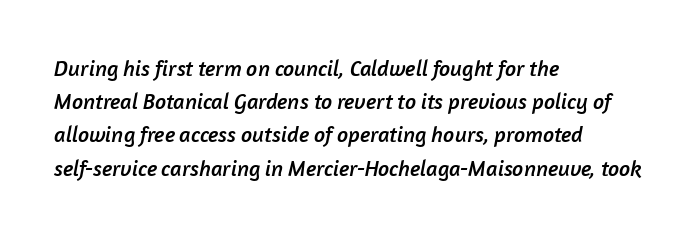
Is the letter spacing exaggerated? No — it looks like the ordinary default. Honestly, the row spacing looks completely unremarkable. This sample is left-justified, so line endings fall wherever the words run out. The space beneath each line is pristine and unruled.
